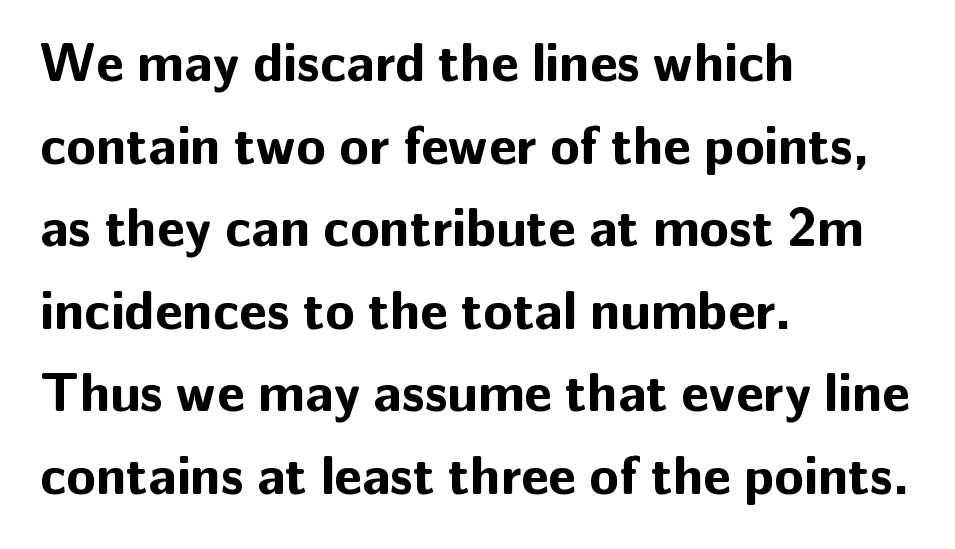
{"serif": "no", "italic": "no", "bold": "yes", "weight": "bold", "width": "normal", "stroke_contrast": "low", "x_height": "medium", "monospaced": "no", "underline": "no", "align": "left", "line_spacing": "normal", "line_spacing_ratio": 1.53, "letter_spacing": "normal", "letter_spacing_em": 0.0, "glyph_px": 54}
